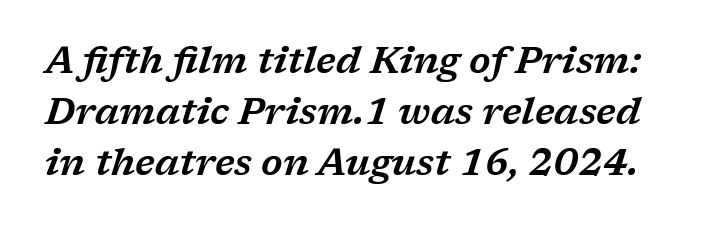
{"serif": "yes", "italic": "yes", "lean": "right", "slant_degrees": 17, "width": "wide", "stroke_contrast": "low", "x_height": "medium", "monospaced": "no", "underline": "no", "line_spacing": "normal", "line_spacing_ratio": 1.38, "letter_spacing": "normal", "letter_spacing_em": 0.0, "glyph_px": 37}
